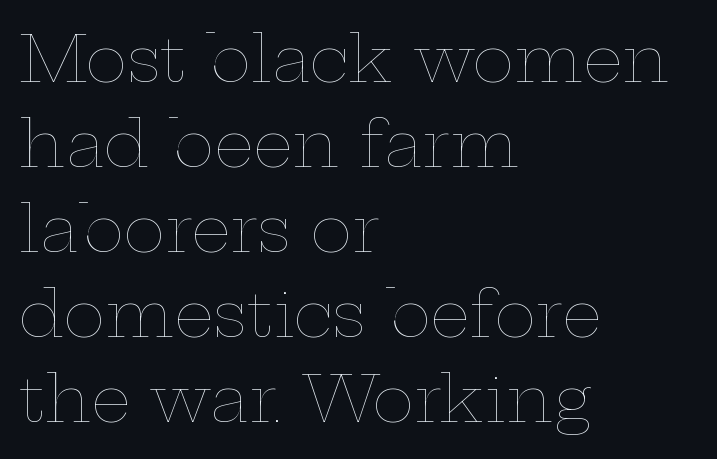
{"italic": "no", "bold": "no", "weight": "thin", "width": "wide", "stroke_contrast": "low", "x_height": "medium", "monospaced": "no", "underline": "no", "align": "left", "line_spacing": "normal", "line_spacing_ratio": 1.35, "letter_spacing": "normal", "letter_spacing_em": 0.0, "glyph_px": 63}
